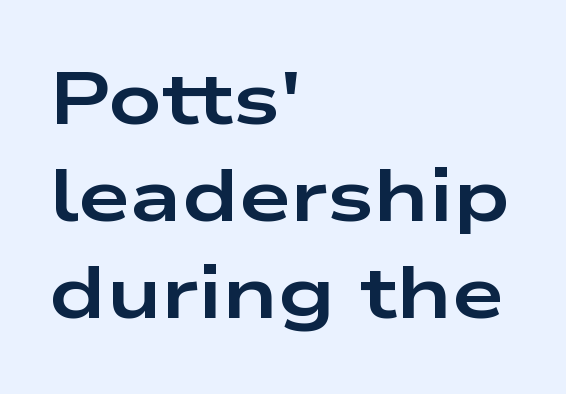
{"serif": "no", "italic": "no", "bold": "yes", "weight": "bold", "width": "wide", "stroke_contrast": "low", "x_height": "medium", "monospaced": "no", "underline": "no", "align": "left", "line_spacing": "normal", "line_spacing_ratio": 1.31, "letter_spacing": "normal", "letter_spacing_em": 0.0, "glyph_px": 74}
